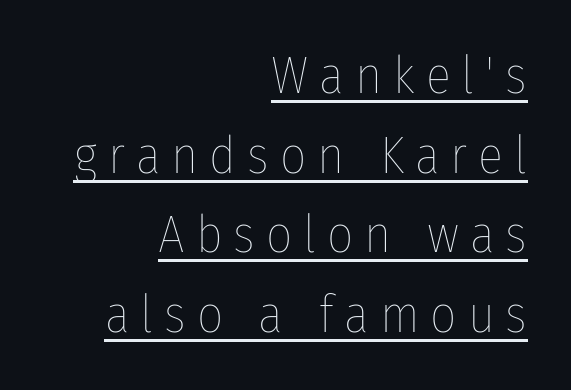
The lines are quadded right. Substantial extra tracking has been applied to these lines. The vertical gap from one line to the next is medium. The lettering holds an erect, upright posture throughout.
